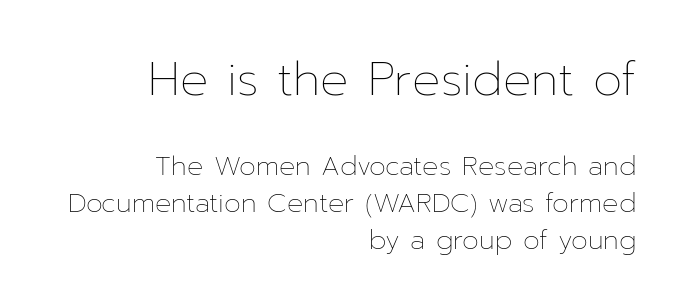
The image shows 47 px thin type, upright; set right-aligned, normal line spacing (1.37x), normal letter spacing, not underlined; the first (top) block is 1.74x larger; low stroke contrast and a medium x-height.
